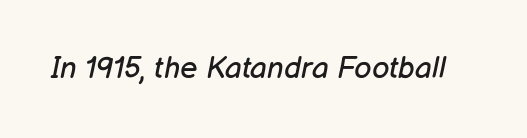
Q: Is the text bold? A: No.
Q: Is the text italic (slanted)? A: Yes, it leans right by about 12 degrees.
Q: Is the text underlined? A: No.
Q: Is the spacing between letters normal or unusually wide? A: Normal.
Q: Width (condensed, normal, or wide)? A: Normal.
Q: Stroke contrast? A: Low.
Q: x-height? A: Medium.
Q: Monospaced? A: No.
